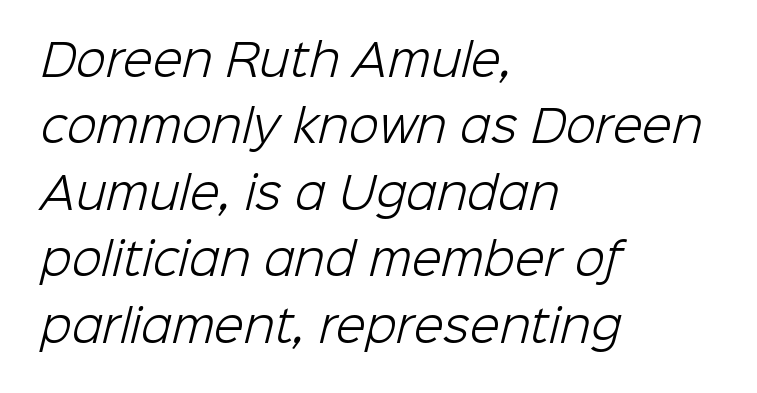
The image shows 44 px light sans-serif type; set left-aligned, normal line spacing (1.51x), normal letter spacing, not underlined; low stroke contrast and a medium x-height.
